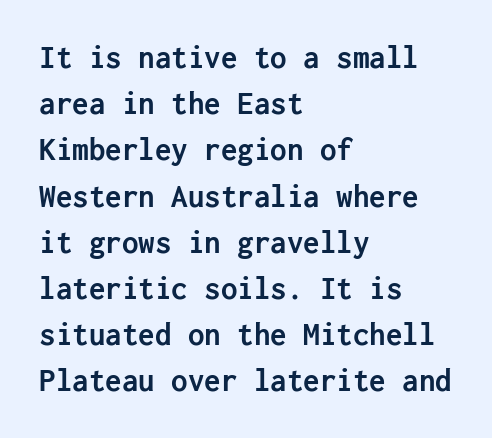
Q: Is the text bold? A: Yes.
Q: Is the text italic (slanted)? A: No, it is upright.
Q: Is the typeface a serif or a sans-serif typeface? A: Sans-serif.
Q: Is the text underlined? A: No.
Q: How is the paragraph aligned? A: Left-aligned.
Q: Is the spacing between letters normal or unusually wide? A: Normal.
Q: Is the spacing between lines tight, normal or loose? A: Normal.
Q: Width (condensed, normal, or wide)? A: Normal.
Q: Stroke contrast? A: Low.
Q: x-height? A: Medium.
